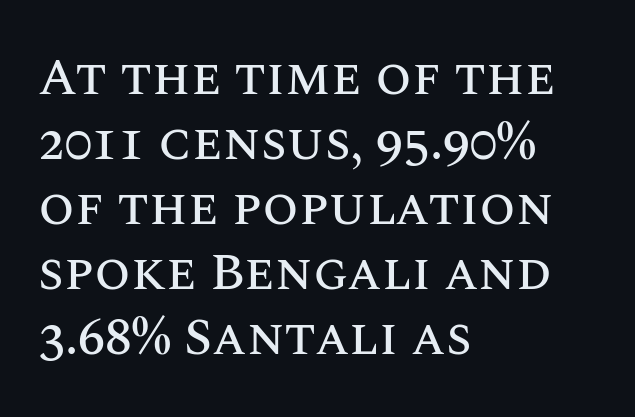
The image shows 52 px text type, upright; set left-aligned, normal line spacing (1.25x), normal letter spacing, not underlined; medium stroke contrast and a large x-height.
